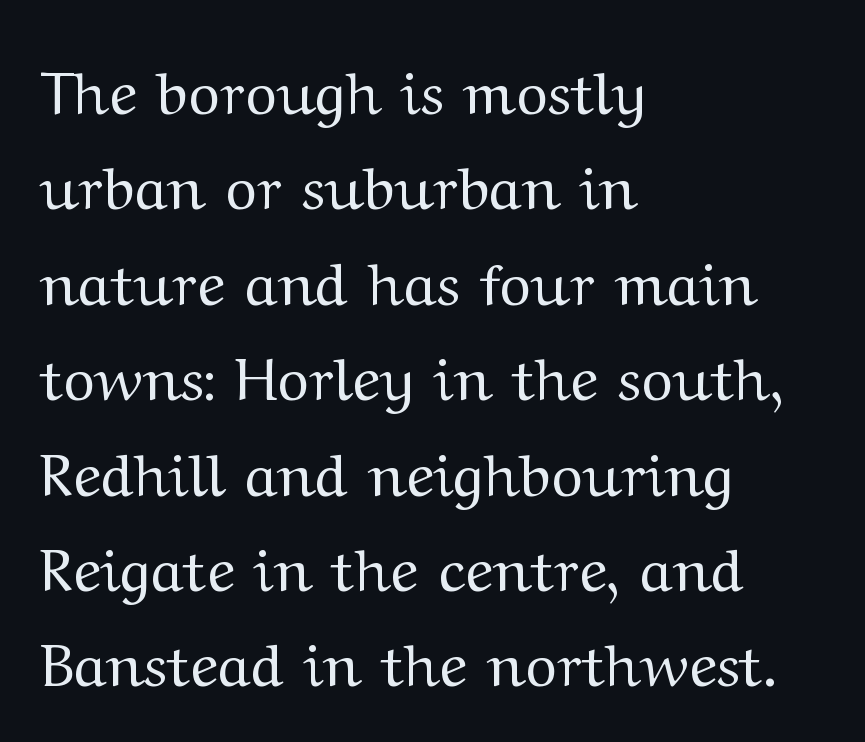
Q: Is the text bold? A: No.
Q: Is the text italic (slanted)? A: No, it is upright.
Q: Is the typeface a serif or a sans-serif typeface? A: Serif.
Q: Is the text underlined? A: No.
Q: How is the paragraph aligned? A: Left-aligned.
Q: Is the spacing between letters normal or unusually wide? A: Normal.
Q: Is the spacing between lines tight, normal or loose? A: Normal.
Q: Width (condensed, normal, or wide)? A: Wide.
Q: Stroke contrast? A: Medium.
Q: x-height? A: Medium.
Q: Monospaced? A: No.
